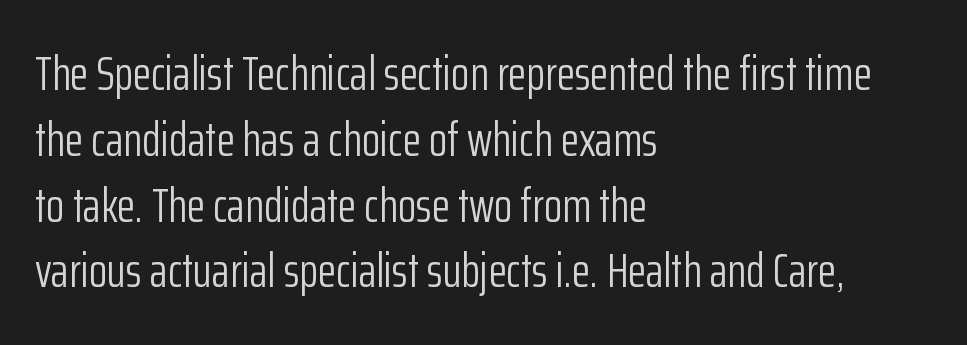
The image shows 48 px light, condensed sans-serif type, upright; set left-aligned, normal line spacing (1.37x), normal letter spacing, not underlined; low stroke contrast and a medium x-height.
